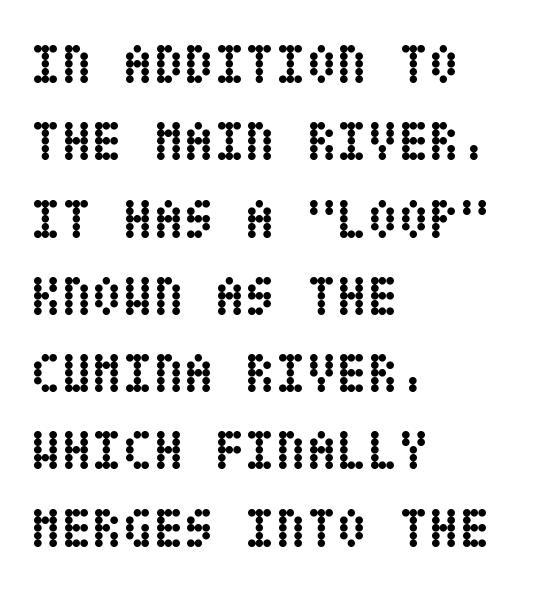
{"italic": "no", "bold": "yes", "weight": "semibold", "width": "condensed", "stroke_contrast": "low", "x_height": "large", "underline": "no", "align": "left", "line_spacing": "normal", "line_spacing_ratio": 1.38, "letter_spacing": "normal", "letter_spacing_em": 0.0, "glyph_px": 56}
